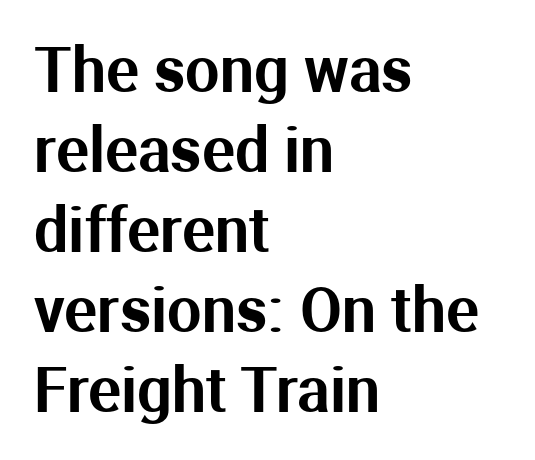
Each new line begins a customary step beneath the previous one. A typesetter would call this proportional, since set widths differ per character. Students, note that the glyphs here touch the page at normal intervals. The specimen omits any rule beneath the text block's lines. Vertical strokes here are truly vertical.
